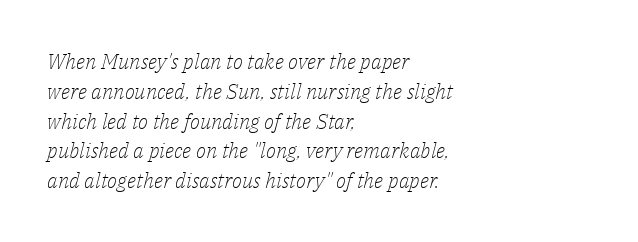
The image shows 21 px text type, italic (leaning right); set left-aligned, normal line spacing (1.42x), normal letter spacing, not underlined.
